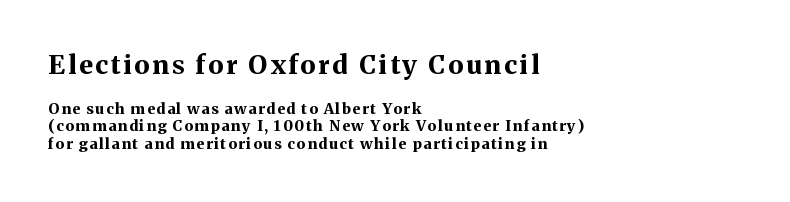
{"italic": "no", "bold": "yes", "underline": "no", "align": "left", "line_spacing_ratio": 1.16, "larger_block": "first", "size_ratio": 1.73, "glyph_px": 26}
